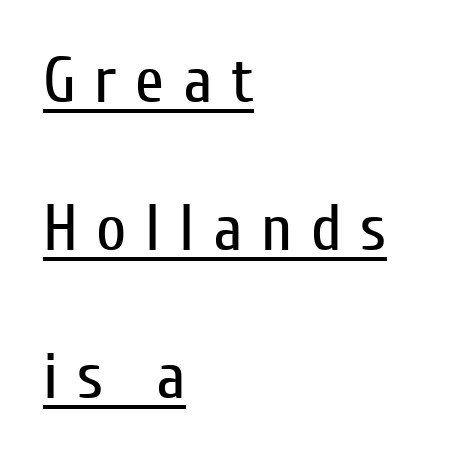
The rendered words wear a rule along their underside. You could not count columns in this text — the font is proportionally spaced. The rag falls on the right side of this text block. There is plenty of visible air inserted between adjacent glyphs.
